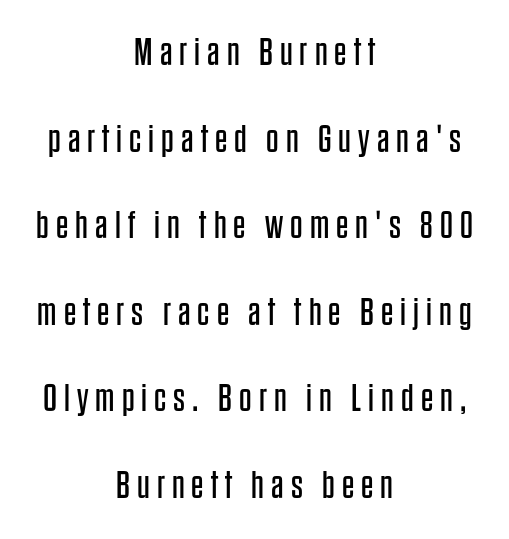
The lines are quadded center. The letterforms sit at book weight or below. Honestly, the rows look like they've been pulled way apart. This is roman type, the default non-slanted kind.
